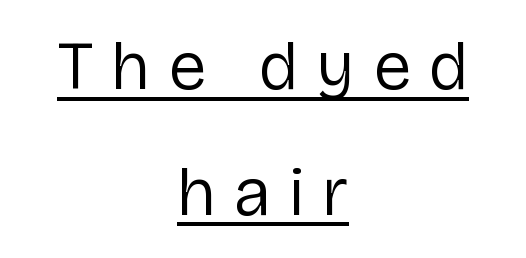
Q: Is the text bold? A: No.
Q: Is the text italic (slanted)? A: No, it is upright.
Q: Is the typeface a serif or a sans-serif typeface? A: Sans-serif.
Q: Is the text underlined? A: Yes.
Q: How is the paragraph aligned? A: Centered.
Q: Is the spacing between letters normal or unusually wide? A: Unusually wide.
Q: Width (condensed, normal, or wide)? A: Normal.
Q: Stroke contrast? A: Low.
Q: x-height? A: Medium.
Q: Monospaced? A: No.
